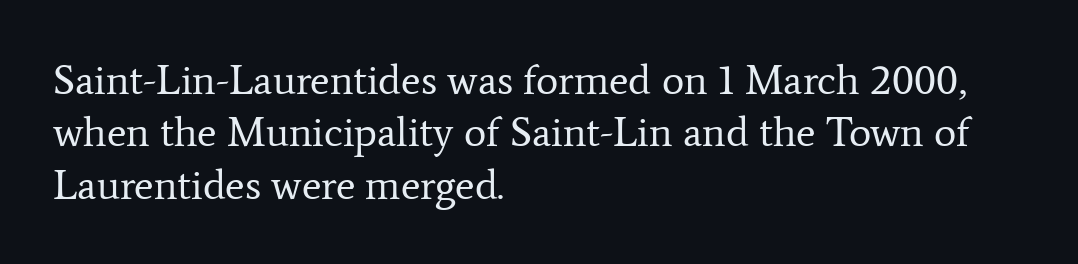
{"serif": "yes", "italic": "no", "bold": "no", "weight": "regular", "width": "normal", "stroke_contrast": "low", "x_height": "medium", "monospaced": "no", "underline": "no", "align": "left", "line_spacing": "normal", "line_spacing_ratio": 1.25, "letter_spacing": "normal", "letter_spacing_em": 0.0, "glyph_px": 42}
